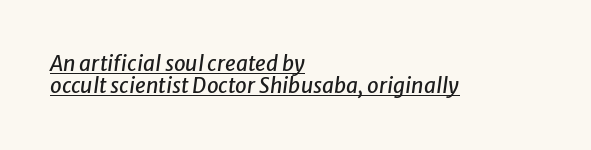
The image shows 21 px text type, italic (leaning right); set left-aligned, tight line spacing (1.06x), normal letter spacing, underlined.
